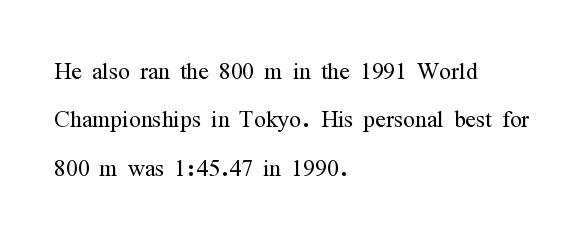
The image shows 31 px light, condensed serif type, upright; set left-aligned, normal line spacing (1.56x), normal letter spacing, not underlined; medium stroke contrast and a medium x-height.
